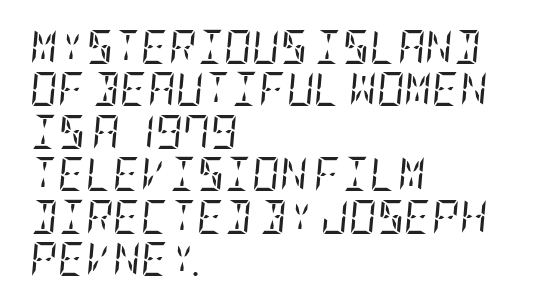
The image shows 34 px regular-weight, condensed serif type, italic (leaning right); set left-aligned, normal line spacing (1.25x), normal letter spacing, not underlined; low stroke contrast and a large x-height.
